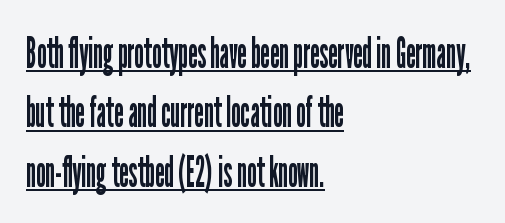
The image shows 43 px regular-weight, condensed sans-serif type, upright; set left-aligned, normal line spacing (1.38x), normal letter spacing, underlined; low stroke contrast and a medium x-height.
